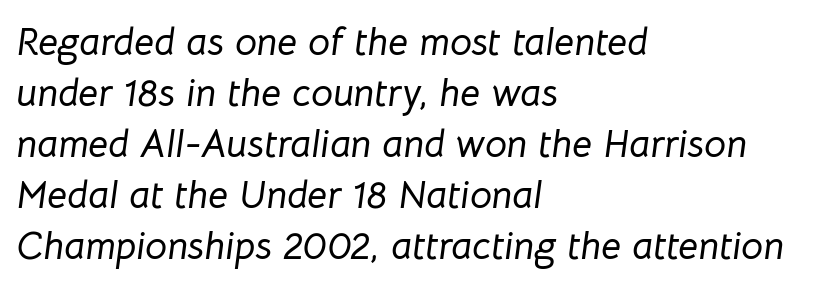
The image shows 39 px text type, italic (leaning right); set left-aligned, normal line spacing (1.31x), normal letter spacing, not underlined; low stroke contrast and a medium x-height.
